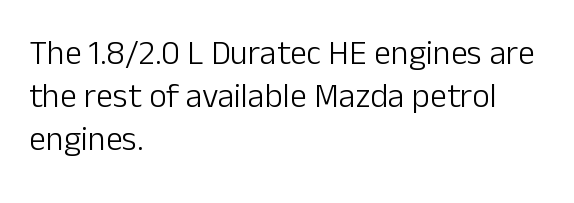
Q: Is the text bold? A: No.
Q: Is the text italic (slanted)? A: No, it is upright.
Q: Is the typeface a serif or a sans-serif typeface? A: Sans-serif.
Q: Is the text underlined? A: No.
Q: How is the paragraph aligned? A: Left-aligned.
Q: Is the spacing between letters normal or unusually wide? A: Normal.
Q: Is the spacing between lines tight, normal or loose? A: Normal.
Q: Width (condensed, normal, or wide)? A: Normal.
Q: Stroke contrast? A: Low.
Q: x-height? A: Medium.
Q: Monospaced? A: No.
